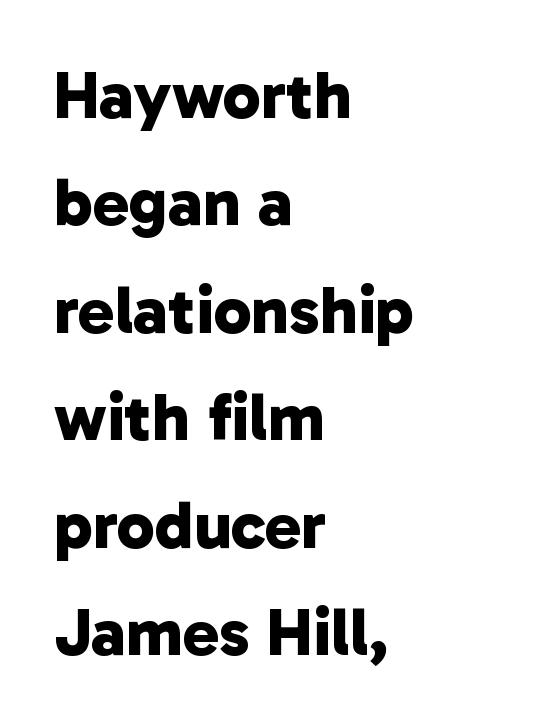
Q: Is the text bold? A: Yes.
Q: Is the typeface a serif or a sans-serif typeface? A: Sans-serif.
Q: Is the text underlined? A: No.
Q: How is the paragraph aligned? A: Left-aligned.
Q: Is the spacing between letters normal or unusually wide? A: Normal.
Q: Is the spacing between lines tight, normal or loose? A: Normal.
Q: Width (condensed, normal, or wide)? A: Normal.
Q: Stroke contrast? A: Low.
Q: x-height? A: Medium.
Q: Monospaced? A: No.
